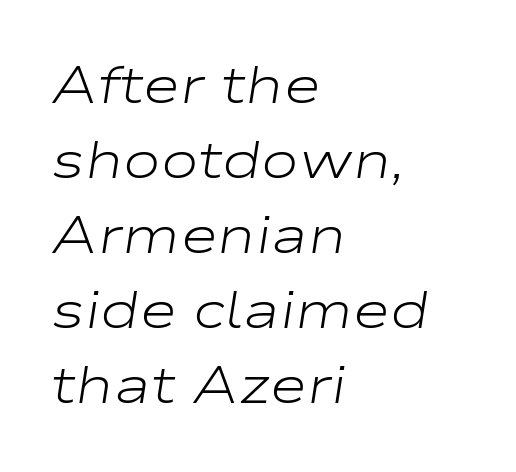
{"italic": "yes", "lean": "right", "slant_degrees": 9, "bold": "no", "weight": "light", "width": "wide", "stroke_contrast": "low", "x_height": "medium", "monospaced": "no", "underline": "no", "align": "left", "line_spacing": "normal", "line_spacing_ratio": 1.47, "letter_spacing": "normal", "letter_spacing_em": 0.0, "glyph_px": 51}
